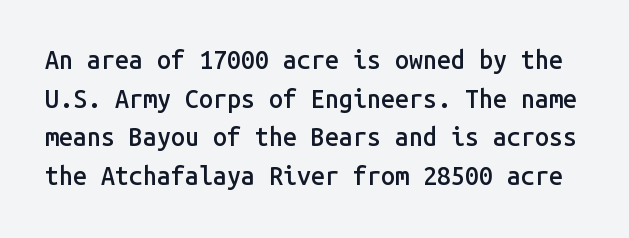
The glyphs have the mass of a demibold cut, below bold. These lines keep a tight, regular rhythm from letter to letter. The glyphs are unaccompanied by any horizontal stroke below them. How would I describe the line gaps? Plain and ordinary.
